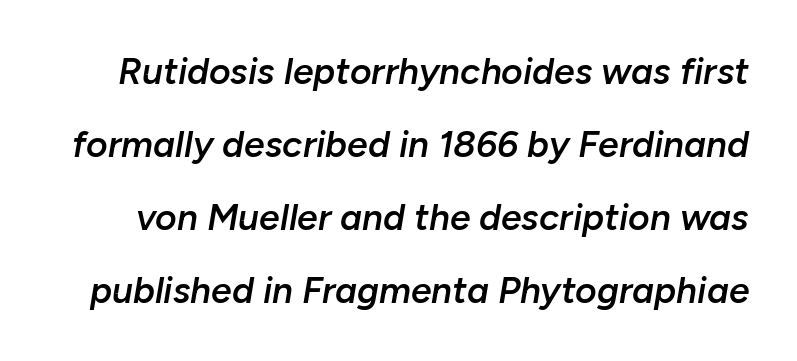
You can tell it's italic because the verticals aren't actually vertical. The sample has been set in demibold, a notch under bold. Each letter keeps its own natural width here, so spacing adapts to shape. Lines of text with bare space underneath.
